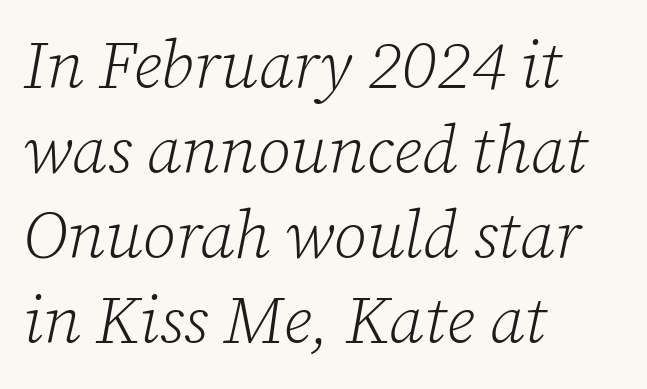
{"serif": "yes", "italic": "yes", "lean": "right", "slant_degrees": 12, "bold": "no", "weight": "light", "width": "normal", "stroke_contrast": "low", "x_height": "medium", "monospaced": "no", "underline": "no", "align": "left", "line_spacing": "normal", "line_spacing_ratio": 1.29, "letter_spacing": "normal", "letter_spacing_em": 0.0, "glyph_px": 66}
